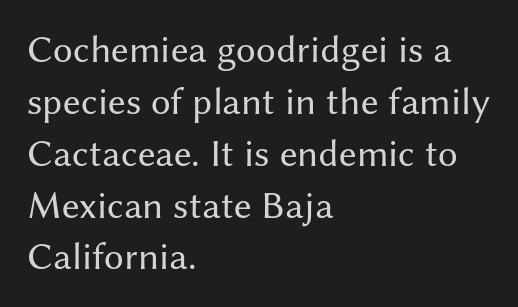
{"serif": "no", "italic": "no", "bold": "no", "weight": "regular", "width": "normal", "stroke_contrast": "medium", "x_height": "medium", "monospaced": "no", "underline": "no", "align": "left", "line_spacing": "normal", "line_spacing_ratio": 1.33, "letter_spacing": "normal", "letter_spacing_em": 0.0, "glyph_px": 39}
